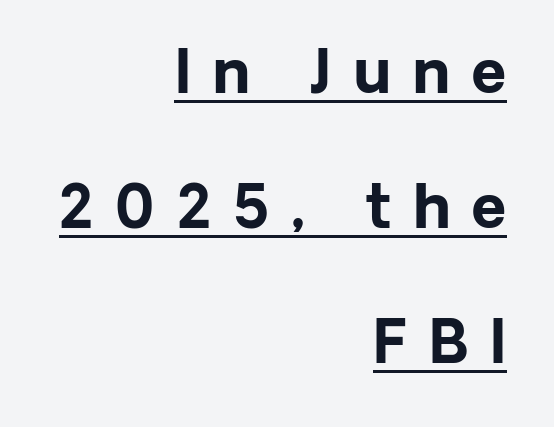
Q: Is the text bold? A: Yes.
Q: Is the text italic (slanted)? A: No, it is upright.
Q: Is the typeface a serif or a sans-serif typeface? A: Sans-serif.
Q: Is the text underlined? A: Yes.
Q: How is the paragraph aligned? A: Right-aligned.
Q: Is the spacing between letters normal or unusually wide? A: Unusually wide.
Q: Is the spacing between lines tight, normal or loose? A: Loose.
Q: Width (condensed, normal, or wide)? A: Normal.
Q: Stroke contrast? A: Low.
Q: x-height? A: Medium.
Q: Monospaced? A: No.
